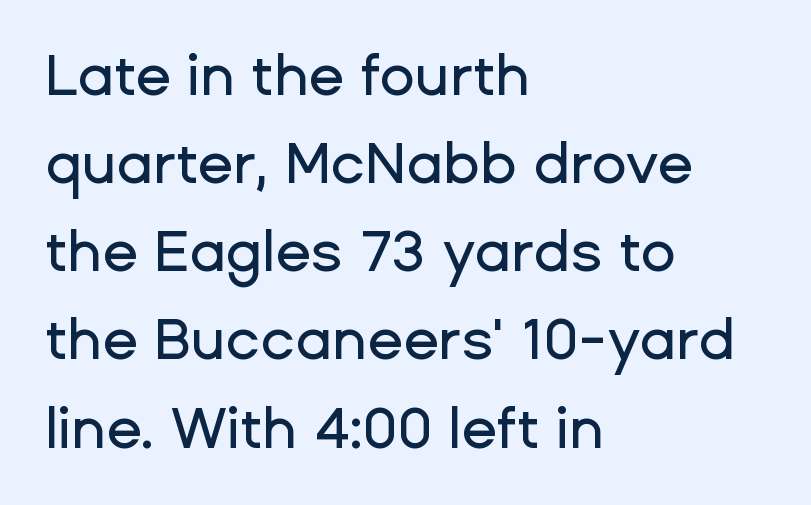
The image shows 58 px sans-serif type, upright; set left-aligned, normal line spacing (1.52x), normal letter spacing, not underlined; low stroke contrast and a medium x-height.
